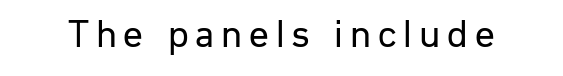
Q: Is the text bold? A: No.
Q: Is the text italic (slanted)? A: No, it is upright.
Q: Is the typeface a serif or a sans-serif typeface? A: Sans-serif.
Q: Is the text underlined? A: No.
Q: Width (condensed, normal, or wide)? A: Normal.
Q: Stroke contrast? A: Low.
Q: x-height? A: Medium.
Q: Monospaced? A: No.
